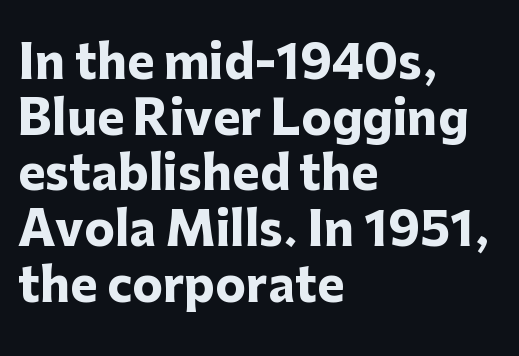
The image shows 46 px heavy sans-serif type, upright; set left-aligned, line spacing 1.21x, normal letter spacing, not underlined; low stroke contrast and a medium x-height.
